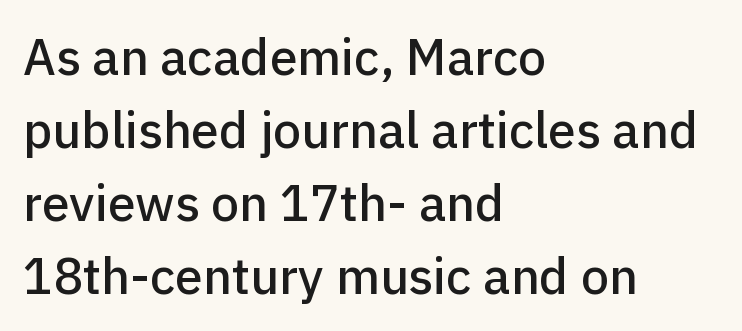
The designer went with a sans here, leaving each stem footless. Vertically, the passage feels balanced, rows spaced as you'd expect. Notice how the passage keeps a crisp vertical edge on the left only. Descenders hang freely into open space. Notice how the stems are strictly vertical — no italics here. Honestly, the letter spacing is just normal — you wouldn't notice it.
